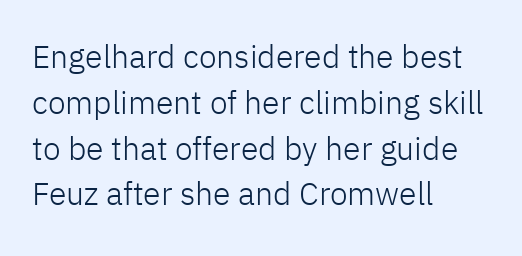
Standard letterfit; no display-style spreading of the glyphs. On a weight scale, this lands at 450 or below. The glyphs in this specimen are sans serif. Each letter keeps its own natural width here, so spacing adapts to shape. The glyphs are unaccompanied by any horizontal stroke below them.
